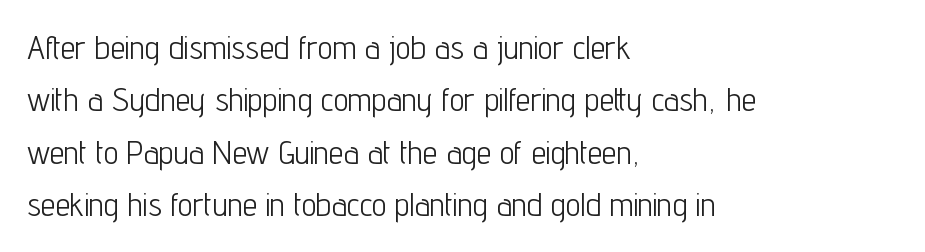
The image shows 33 px light, condensed sans-serif type, upright; set left-aligned, normal line spacing (1.59x), normal letter spacing, not underlined; low stroke contrast and a medium x-height.
